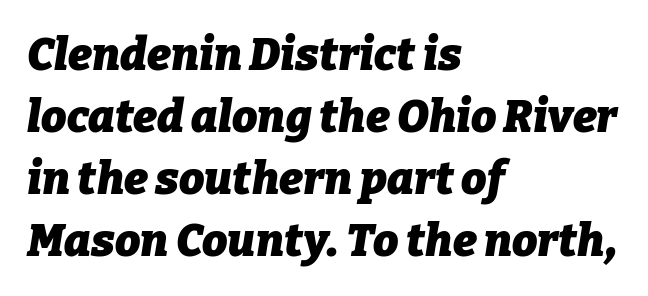
The image shows 45 px heavy type, italic (leaning right); set left-aligned, normal line spacing (1.38x), normal letter spacing, not underlined; low stroke contrast and a medium x-height.
